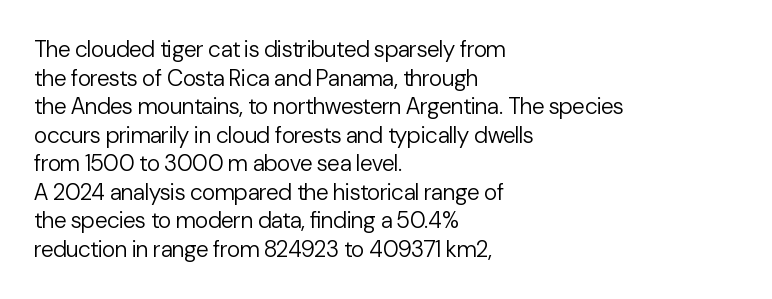
Beneath every word, the page is bare. On a weight scale, this lands at 450 or below. Look at the tracking — it's just the regular setting, nothing added. The typesetter chose a ragged-right arrangement here. Upright lettering throughout.
